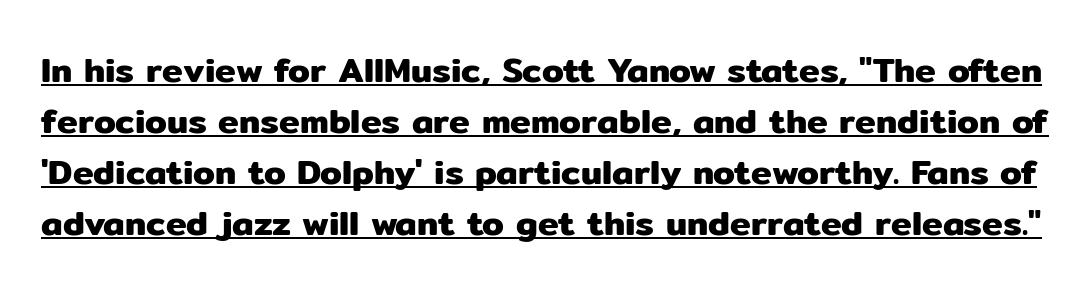
{"serif": "no", "italic": "no", "width": "normal", "stroke_contrast": "low", "x_height": "medium", "monospaced": "no", "underline": "yes", "line_spacing": "normal", "line_spacing_ratio": 1.46, "letter_spacing": "normal", "letter_spacing_em": 0.0, "glyph_px": 35}
